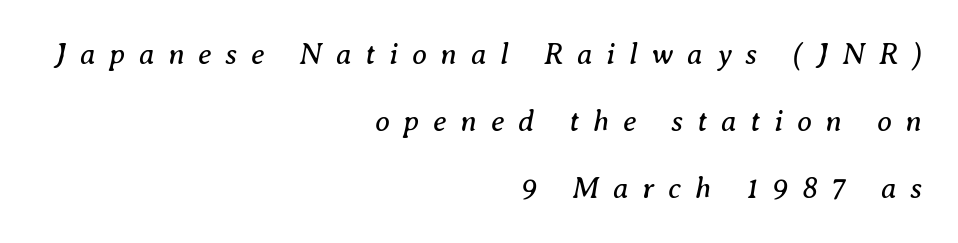
These lines are rendered in a variable-pitch font. The rendering uses a large line-height, opening up the rows. Descenders hang freely into open space. This rendering uses right alignment, leaving the left contour irregular.
